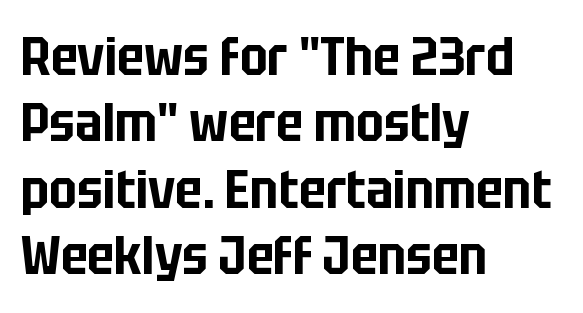
The image shows 54 px condensed sans-serif type, upright; set left-aligned, line spacing 1.23x, normal letter spacing, not underlined; low stroke contrast and a large x-height.
